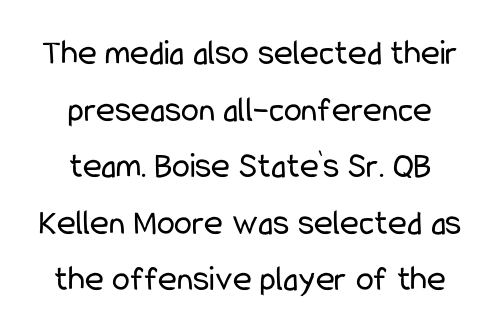
{"serif": "no", "italic": "no", "bold": "no", "weight": "regular", "width": "condensed", "stroke_contrast": "low", "x_height": "medium", "monospaced": "no", "underline": "no", "align": "center", "line_spacing": "normal", "line_spacing_ratio": 1.57, "letter_spacing": "normal", "letter_spacing_em": 0.0, "glyph_px": 36}
